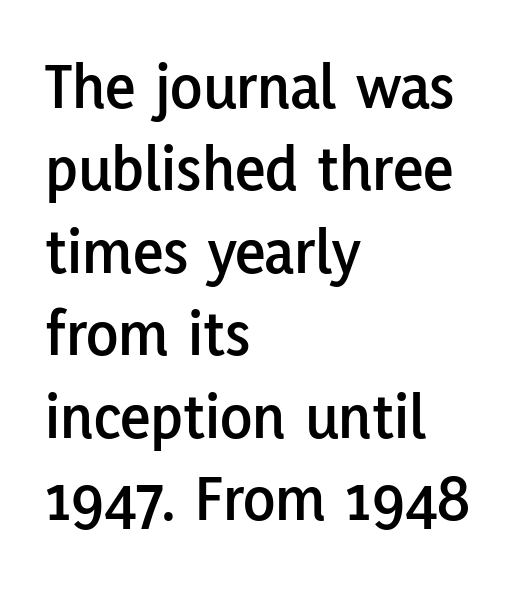
The image shows 66 px sans-serif type, upright; set left-aligned, normal line spacing (1.25x), normal letter spacing, not underlined; low stroke contrast and a medium x-height.
